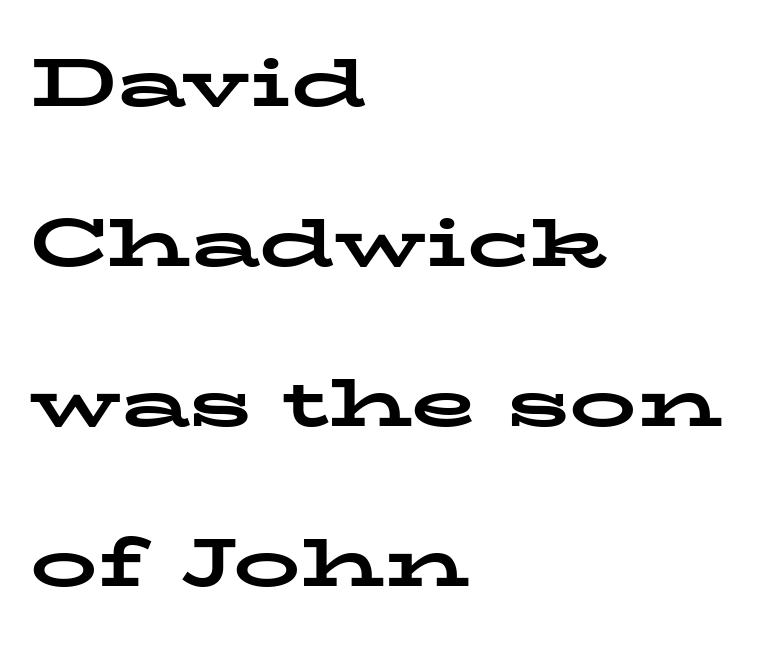
The image shows 67 px bold, wide serif type, upright; set left-aligned, loose line spacing (2.39x), normal letter spacing, not underlined; low stroke contrast and a medium x-height.
